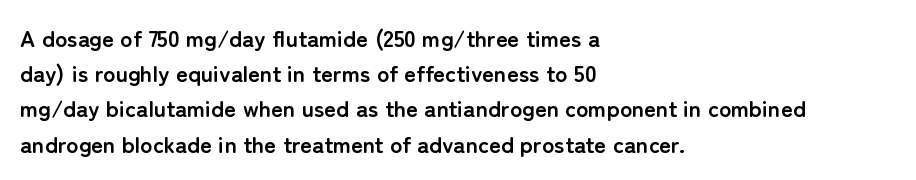
Q: Is the text bold? A: Yes.
Q: Is the text italic (slanted)? A: No, it is upright.
Q: Is the text underlined? A: No.
Q: How is the paragraph aligned? A: Left-aligned.
Q: Is the spacing between letters normal or unusually wide? A: Normal.
Q: Is the spacing between lines tight, normal or loose? A: Normal.
